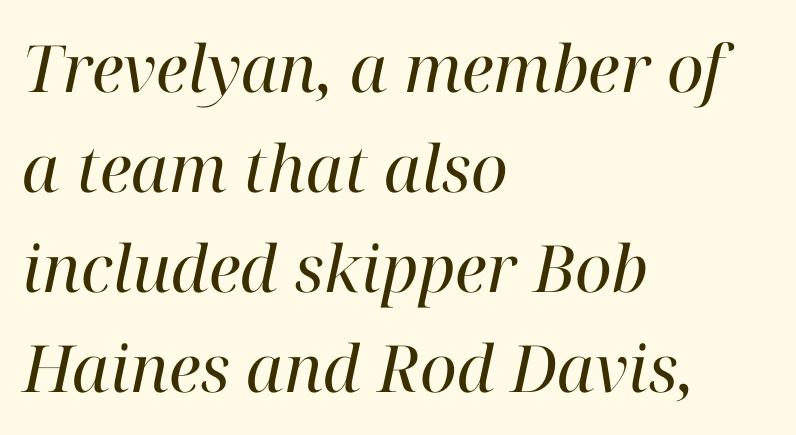
The passage shown is typed in a proportional face where columns would drift. You can tell it's italic because the verticals aren't actually vertical. This reads as an unemphasized weight, regular at the heaviest. Whoever set this chose a conventional vertical rhythm. Words appear dense and cohesive because spacing is normal. Check the space under the baseline: it is left empty.
